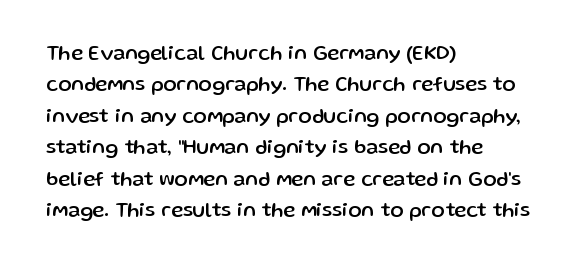
Compared with a centered layout, this one pins lines to the left instead. The space beneath each line is pristine and unruled. The passage shown stacks its lines at a standard gap. Do the letters lean? They stand straight. Spacing between characters is what you'd get straight out of the box.
